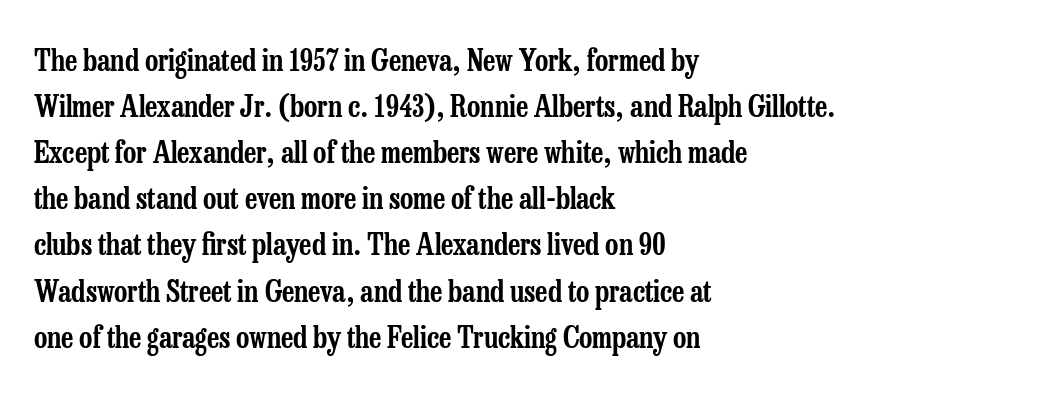
The image shows 29 px condensed serif type, upright; set left-aligned, normal line spacing (1.59x), normal letter spacing, not underlined; low stroke contrast and a medium x-height.
